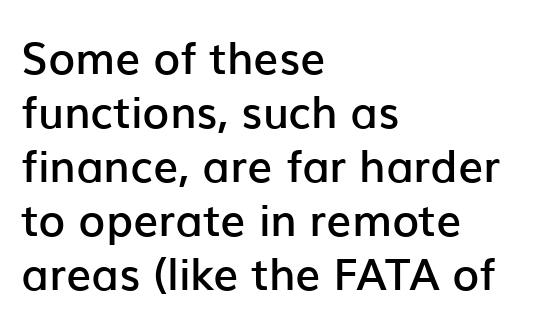
This sample uses plain, unmodified letter spacing. Weight check: semibold — heavier than regular, not quite bold. Words float on clear page, feet unadorned. If you drew a ruler down the left edge, every line would touch it. You can tell from the bare stems that sans-serif type was used. The lettering stays uniformly vertical, giving the passage a roman look.
